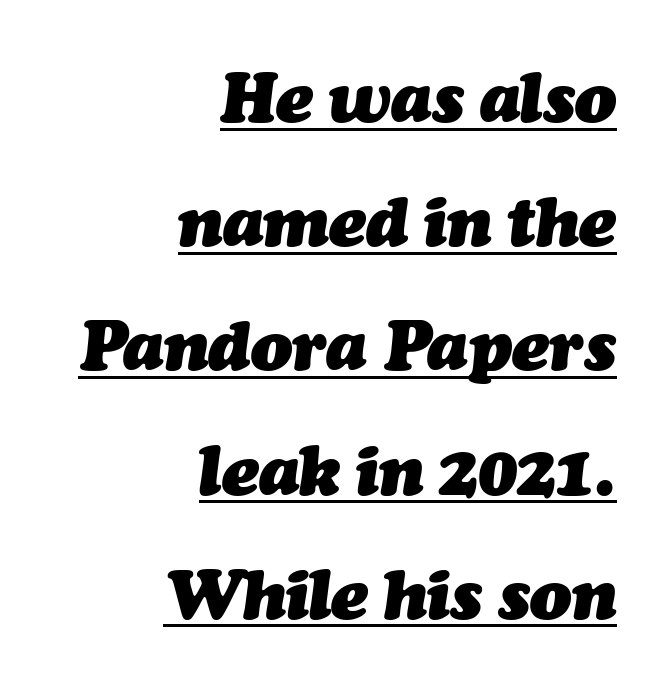
The image shows 69 px heavy type, italic (leaning right); set right-aligned, line spacing 1.8x, normal letter spacing, underlined; medium stroke contrast and a medium x-height.
